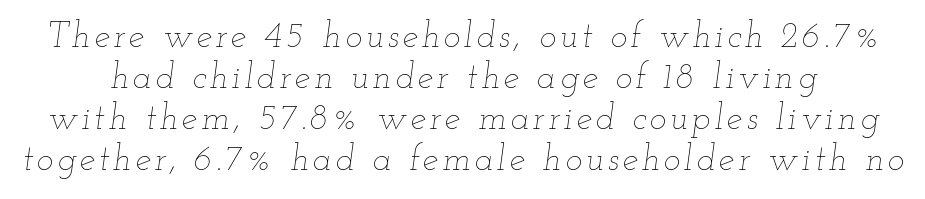
A quiet, ordinary-to-light weight characterises the typeface. Beneath every word, the page is bare. Yep, that's italic — everything's leaning. The letters advance in unequal steps, a hallmark of proportional type.
